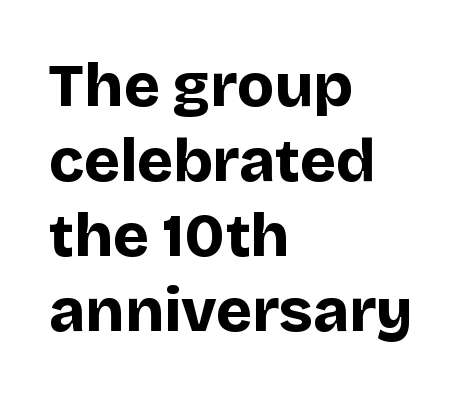
{"serif": "no", "italic": "no", "bold": "yes", "weight": "bold", "width": "normal", "stroke_contrast": "low", "x_height": "large", "monospaced": "no", "underline": "no", "align": "left", "line_spacing_ratio": 1.23, "letter_spacing": "normal", "letter_spacing_em": 0.0, "glyph_px": 61}
